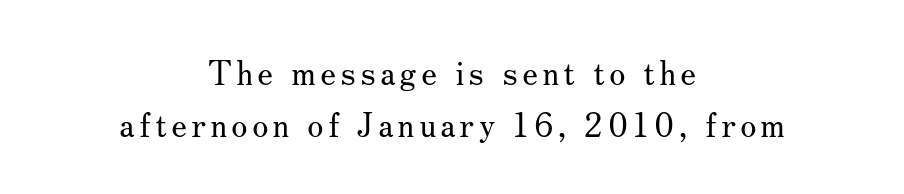
Q: Is the text bold? A: No.
Q: Is the text italic (slanted)? A: No, it is upright.
Q: Is the typeface a serif or a sans-serif typeface? A: Serif.
Q: Is the text underlined? A: No.
Q: How is the paragraph aligned? A: Centered.
Q: Is the spacing between lines tight, normal or loose? A: Normal.
Q: Width (condensed, normal, or wide)? A: Normal.
Q: Stroke contrast? A: Medium.
Q: x-height? A: Small.
Q: Monospaced? A: No.
